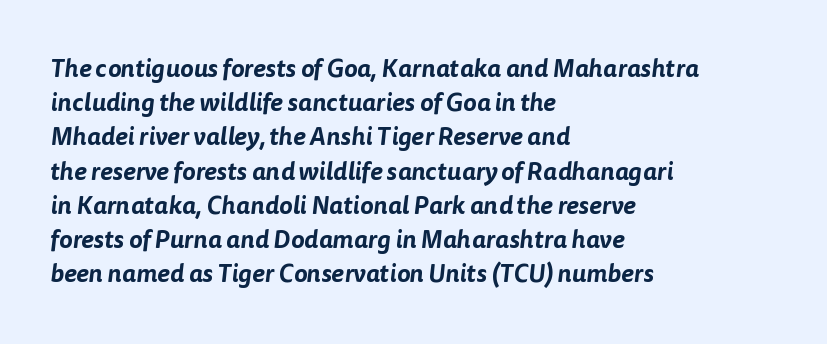
The image shows 25 px text type; set left-aligned, normal line spacing (1.37x), normal letter spacing, not underlined.
